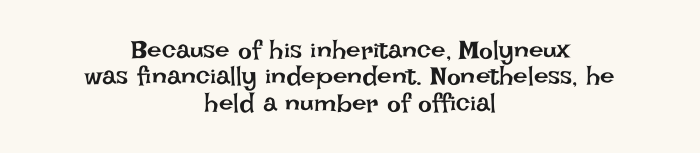
The image shows 26 px text type, upright; set centered, tight line spacing (1.01x), normal letter spacing, not underlined.
